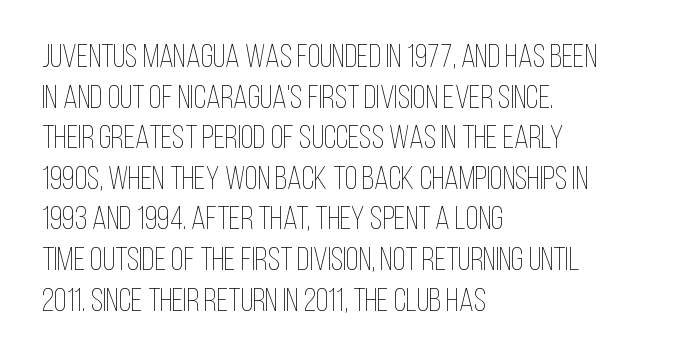
{"italic": "no", "bold": "no", "weight": "thin", "width": "condensed", "stroke_contrast": "low", "x_height": "large", "monospaced": "no", "underline": "no", "align": "left", "line_spacing_ratio": 1.23, "letter_spacing": "normal", "letter_spacing_em": 0.0, "glyph_px": 33}
